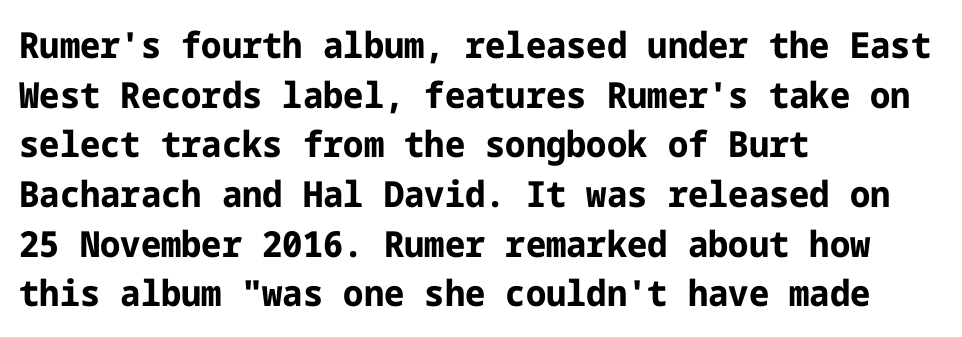
Stroke terminals: plain, sans-serif. Vertically, the passage feels balanced, rows spaced as you'd expect. Every character sits straight up, as roman type does. Has an underline been added? It has not. A full-strength bold gives these letters their thick strokes. Look at the tracking — it's just the regular setting, nothing added.
